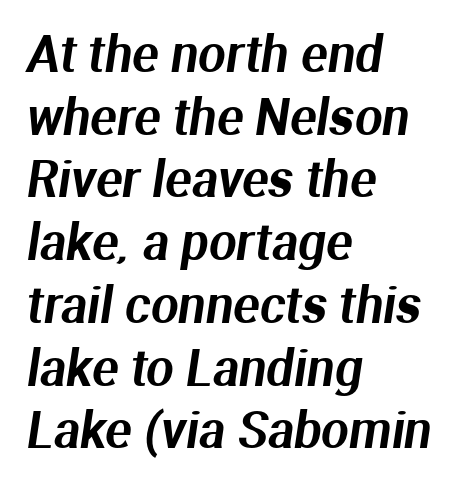
Horizontal alignment here is leftward, the default for most running prose. The block of text has a typical density, with ordinary space between rows. The passage shown is not underscored anywhere. Spacing verdict: proportional, widths tailored to each character. Spacing between characters is what you'd get straight out of the box. The font family rendered here belongs to the sans-serif group.
